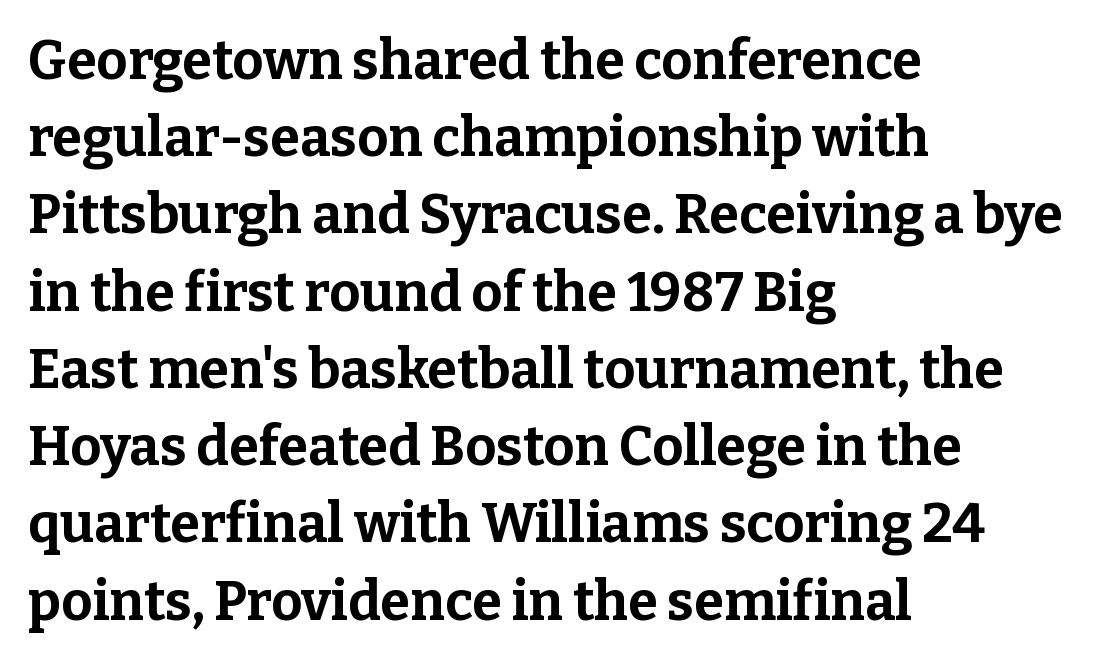
A roman cut, with each character standing at attention. Note the varied advance widths — an 'i' is clearly narrower than an 'm'. Notice how the passage keeps a crisp vertical edge on the left only. A dark, heavy texture on the line: the type is bold.
